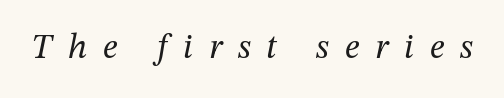
The image shows 35 px regular-weight serif type, italic (leaning right); set unusually wide letter spacing (+0.45 em), not underlined; medium stroke contrast and a medium x-height.
